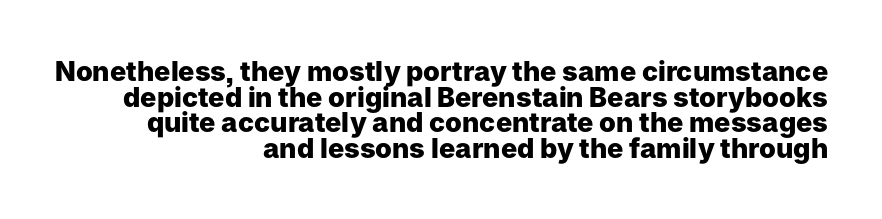
The image shows 27 px bold type, upright; set right-aligned, tight line spacing (0.95x), normal letter spacing, not underlined.
